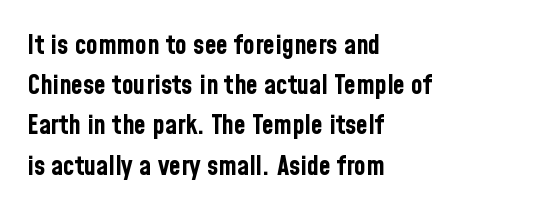
The image shows 27 px bold type, upright; set left-aligned, normal line spacing (1.49x), normal letter spacing, not underlined.
